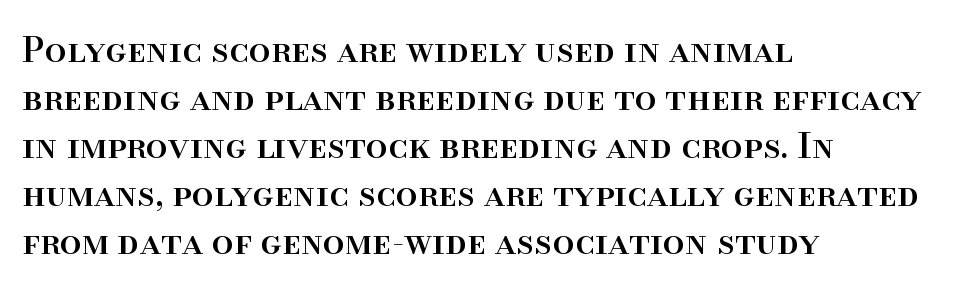
{"serif": "yes", "italic": "no", "width": "normal", "stroke_contrast": "high", "x_height": "small", "monospaced": "no", "underline": "no", "align": "left", "line_spacing": "normal", "line_spacing_ratio": 1.37, "letter_spacing": "normal", "letter_spacing_em": 0.0, "glyph_px": 35}
